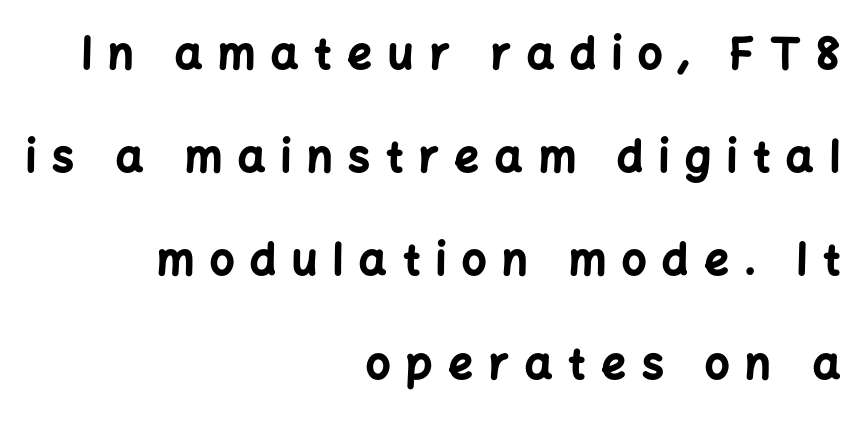
A dark, heavy texture on the line: the type is bold. This sample has the flowing, uneven cadence of proportional lettering. The gap between lines stays unmarked. Horizontally, the lines are justified to the trailing edge only. The letters stand straight up with perfectly vertical stems.
